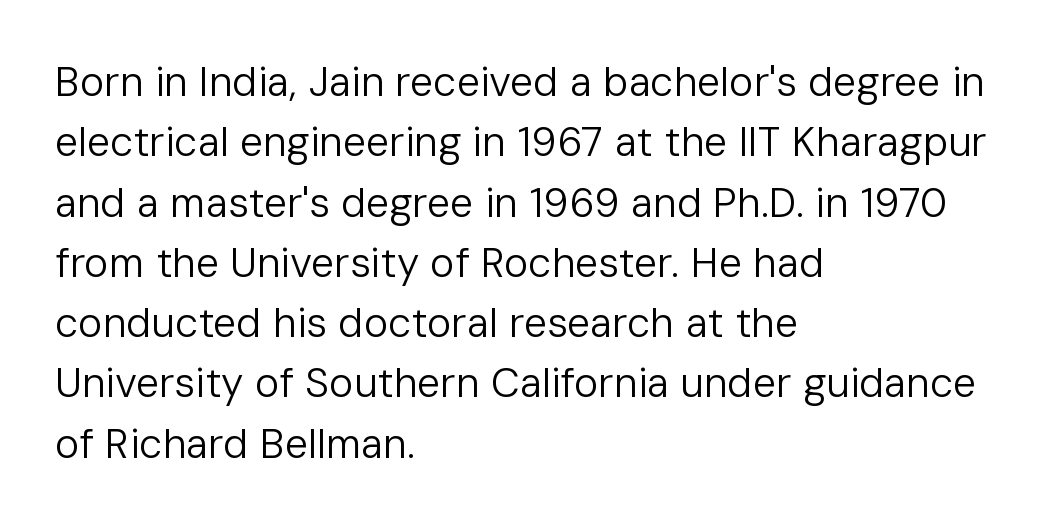
Vertical strokes here are truly vertical. Decoration check: the copy has no underline. The line-height multiplier appears to be the usual default. Each word holds together tightly as a unit, with standard inter-letter gaps.
